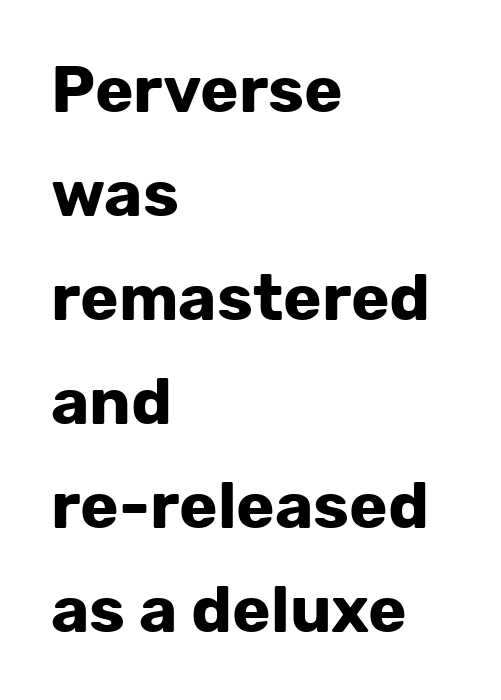
The image shows 65 px bold sans-serif type, upright; set left-aligned, normal line spacing (1.6x), normal letter spacing, not underlined; low stroke contrast and a medium x-height.
